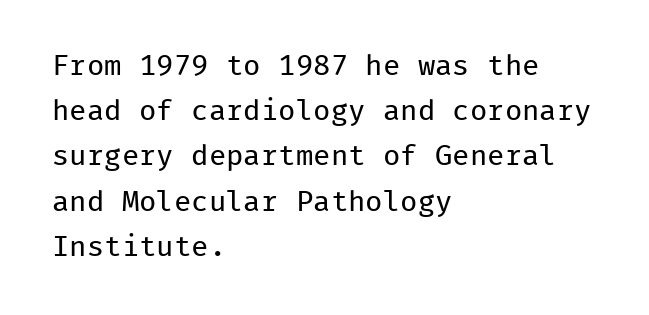
Q: Is the text bold? A: No.
Q: Is the text italic (slanted)? A: No, it is upright.
Q: Is the typeface a serif or a sans-serif typeface? A: Sans-serif.
Q: Is the text underlined? A: No.
Q: How is the paragraph aligned? A: Left-aligned.
Q: Is the spacing between letters normal or unusually wide? A: Normal.
Q: Is the spacing between lines tight, normal or loose? A: Normal.
Q: Width (condensed, normal, or wide)? A: Normal.
Q: Stroke contrast? A: Low.
Q: x-height? A: Medium.
Q: Monospaced? A: Yes.
